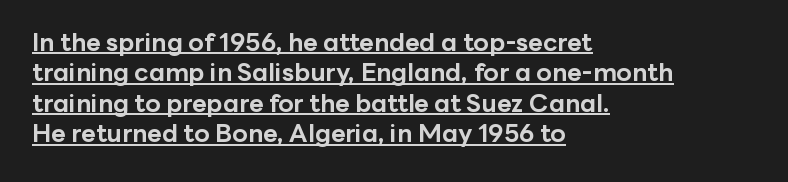
Q: Is the text bold? A: Yes.
Q: Is the text italic (slanted)? A: No, it is upright.
Q: Is the text underlined? A: Yes.
Q: How is the paragraph aligned? A: Left-aligned.
Q: Is the spacing between letters normal or unusually wide? A: Normal.
